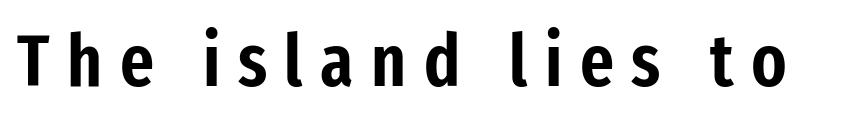
The passage shown is typed in a proportional face where columns would drift. Clear beneath every line of the passage. This sample uses an upright cut, with every glyph sitting square on the baseline. Nope, no serifs anywhere on these letters. Characters follow at a spacing far wider than the type designer built in.
